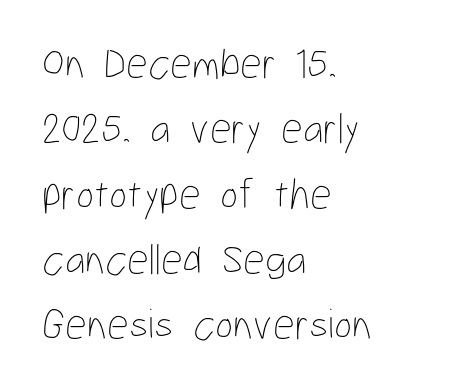
Q: Is the text bold? A: No.
Q: Is the text italic (slanted)? A: No, it is upright.
Q: Is the text underlined? A: No.
Q: How is the paragraph aligned? A: Left-aligned.
Q: Is the spacing between letters normal or unusually wide? A: Normal.
Q: Is the spacing between lines tight, normal or loose? A: Normal.
Q: Width (condensed, normal, or wide)? A: Condensed.
Q: Stroke contrast? A: Low.
Q: x-height? A: Medium.
Q: Monospaced? A: No.
